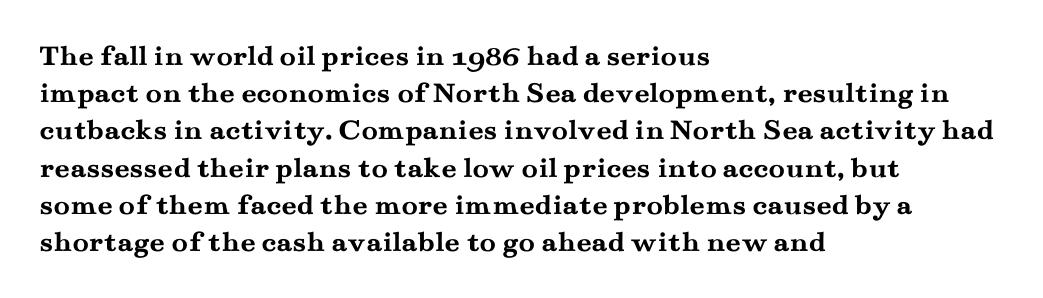
Yep, those are serifs on the letters. Every character sits straight up, as roman type does. The passage is arranged the way most books set body copy — flush left. Underlining? Definitely not there.
